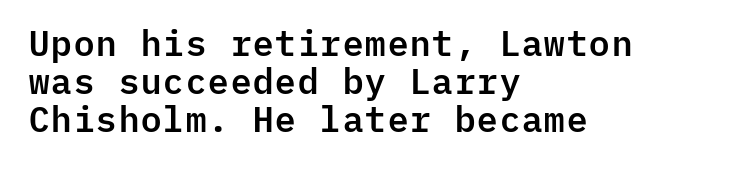
Q: Is the text italic (slanted)? A: No, it is upright.
Q: Is the typeface a serif or a sans-serif typeface? A: Sans-serif.
Q: Is the text underlined? A: No.
Q: How is the paragraph aligned? A: Left-aligned.
Q: Is the spacing between letters normal or unusually wide? A: Normal.
Q: Is the spacing between lines tight, normal or loose? A: Tight.
Q: Width (condensed, normal, or wide)? A: Normal.
Q: Stroke contrast? A: Low.
Q: x-height? A: Medium.
Q: Monospaced? A: Yes.
